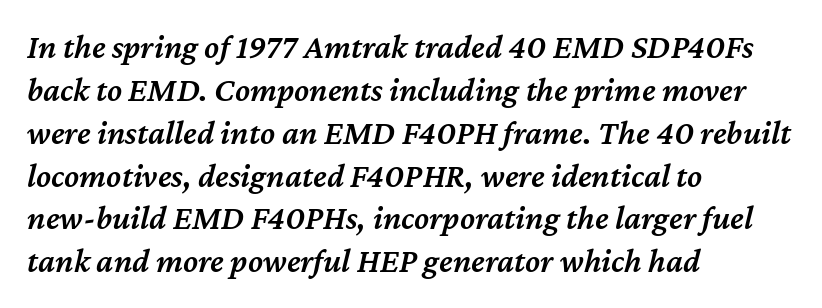
The image shows 34 px semibold type, italic (leaning right); set left-aligned, normal line spacing (1.26x), normal letter spacing, not underlined; medium stroke contrast and a medium x-height.
